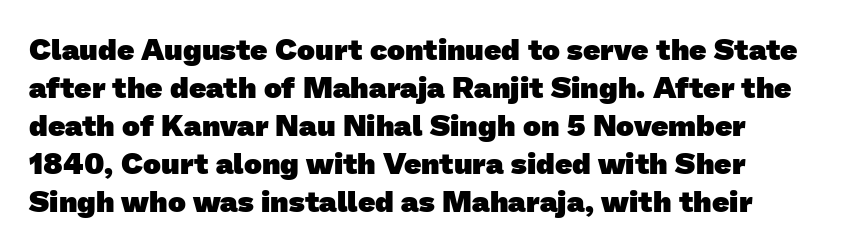
Q: Is the text bold? A: Yes.
Q: Is the typeface a serif or a sans-serif typeface? A: Sans-serif.
Q: Is the text underlined? A: No.
Q: Is the spacing between letters normal or unusually wide? A: Normal.
Q: Is the spacing between lines tight, normal or loose? A: Normal.
Q: Width (condensed, normal, or wide)? A: Normal.
Q: Stroke contrast? A: Low.
Q: x-height? A: Medium.
Q: Monospaced? A: No.
